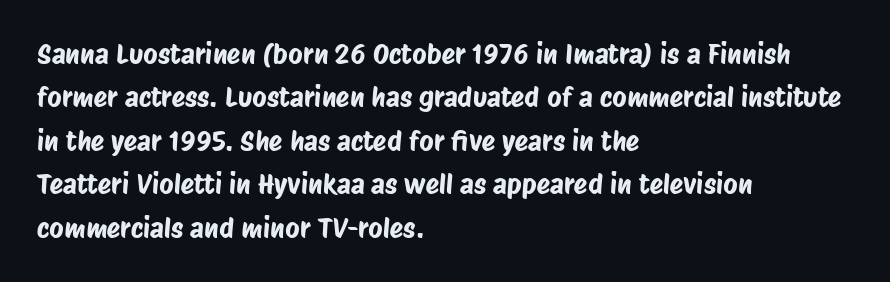
Q: Is the typeface a serif or a sans-serif typeface? A: Sans-serif.
Q: Is the text underlined? A: No.
Q: How is the paragraph aligned? A: Left-aligned.
Q: Is the spacing between letters normal or unusually wide? A: Normal.
Q: Is the spacing between lines tight, normal or loose? A: Normal.
Q: Width (condensed, normal, or wide)? A: Condensed.
Q: Stroke contrast? A: Low.
Q: x-height? A: Large.
Q: Monospaced? A: No.
